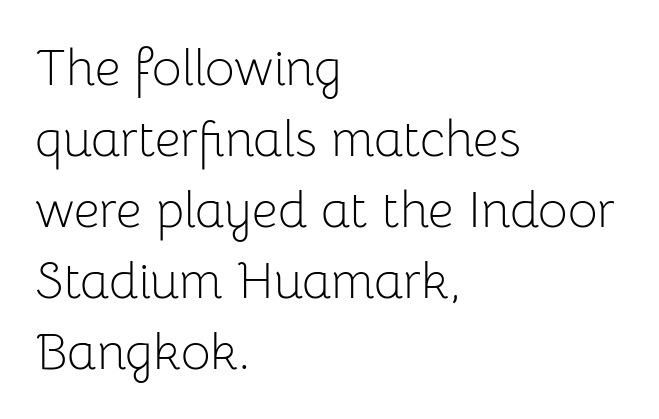
{"serif": "no", "italic": "no", "bold": "no", "weight": "light", "width": "normal", "stroke_contrast": "low", "x_height": "medium", "monospaced": "no", "underline": "no", "align": "left", "line_spacing": "normal", "line_spacing_ratio": 1.39, "letter_spacing": "normal", "letter_spacing_em": 0.0, "glyph_px": 51}
